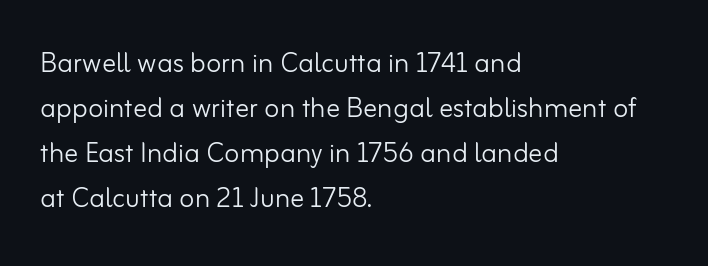
Q: Is the text bold? A: No.
Q: Is the text italic (slanted)? A: No, it is upright.
Q: Is the typeface a serif or a sans-serif typeface? A: Sans-serif.
Q: Is the text underlined? A: No.
Q: How is the paragraph aligned? A: Left-aligned.
Q: Is the spacing between letters normal or unusually wide? A: Normal.
Q: Is the spacing between lines tight, normal or loose? A: Normal.
Q: Width (condensed, normal, or wide)? A: Normal.
Q: Stroke contrast? A: Low.
Q: x-height? A: Small.
Q: Monospaced? A: No.
